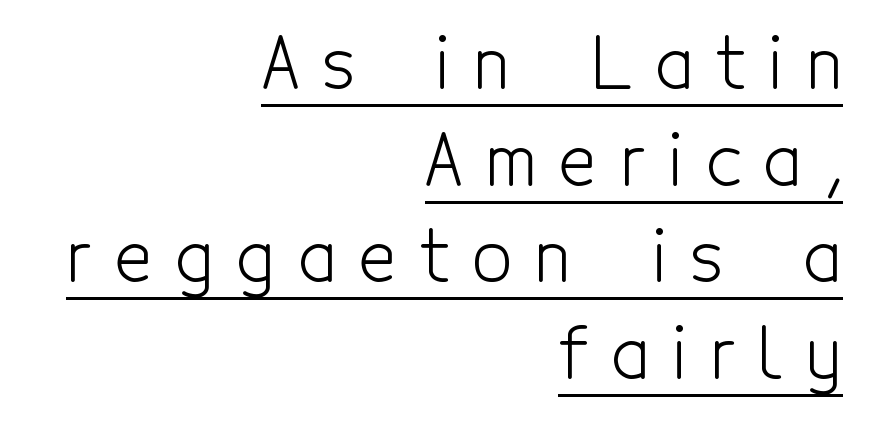
Looks like regular typesetting: each glyph gets only the width it needs. Students, note that the glyphs here are deliberately spaced far apart. This is the regular roman posture of the typeface. Is there an underline? Yes — a line sits under the letters. This reads as an unemphasized weight, regular at the heaviest. Casual observation: everything's shoved over to the right.
